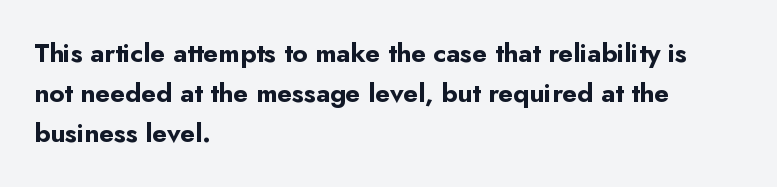
The image shows 26 px bold type, upright; set left-aligned, normal line spacing (1.54x), normal letter spacing, not underlined.
